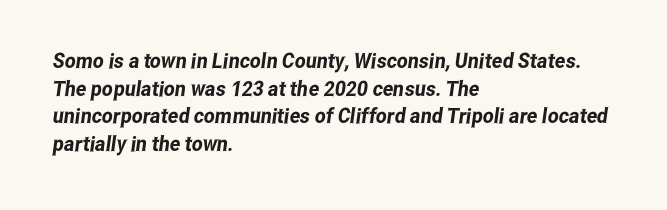
{"underline": "no", "align": "left", "line_spacing": "normal", "line_spacing_ratio": 1.32, "letter_spacing": "normal", "letter_spacing_em": 0.0, "glyph_px": 21}
